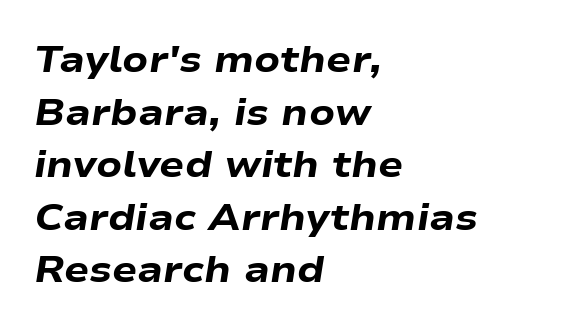
{"italic": "yes", "lean": "right", "slant_degrees": 9, "bold": "yes", "weight": "heavy", "width": "wide", "stroke_contrast": "low", "x_height": "medium", "monospaced": "no", "underline": "no", "align": "left", "line_spacing": "normal", "line_spacing_ratio": 1.42, "letter_spacing": "normal", "letter_spacing_em": 0.0, "glyph_px": 37}
